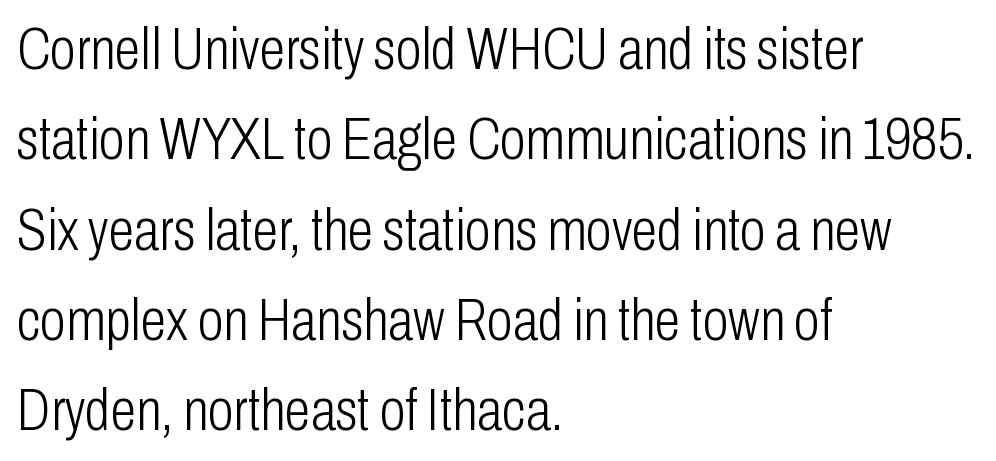
Q: Is the text bold? A: No.
Q: Is the text italic (slanted)? A: No, it is upright.
Q: Is the typeface a serif or a sans-serif typeface? A: Sans-serif.
Q: Is the text underlined? A: No.
Q: How is the paragraph aligned? A: Left-aligned.
Q: Is the spacing between letters normal or unusually wide? A: Normal.
Q: Is the spacing between lines tight, normal or loose? A: Normal.
Q: Width (condensed, normal, or wide)? A: Condensed.
Q: Stroke contrast? A: Low.
Q: x-height? A: Medium.
Q: Monospaced? A: No.
